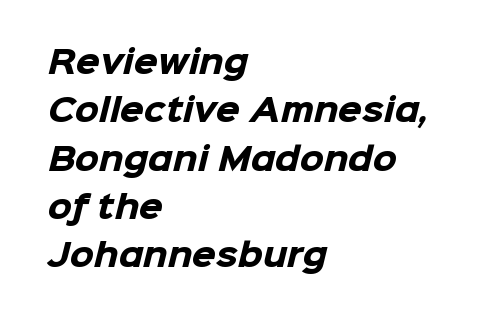
The image shows 31 px heavy sans-serif type; set left-aligned, normal line spacing (1.56x), normal letter spacing, not underlined; low stroke contrast and a medium x-height.
